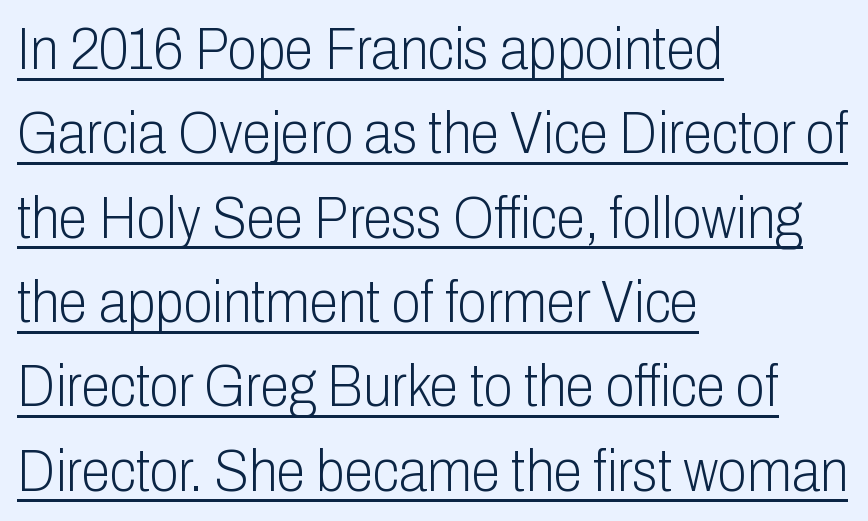
The image shows 59 px light, condensed sans-serif type, upright; set left-aligned, normal line spacing (1.43x), normal letter spacing, underlined; low stroke contrast and a medium x-height.
